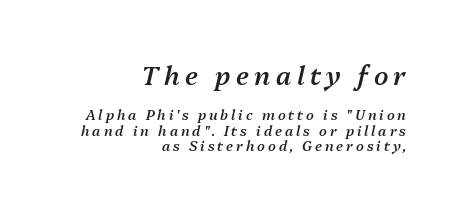
The image shows 26 px text type, italic (leaning right); set right-aligned, tight line spacing (1.1x), unusually wide letter spacing (+0.21 em), not underlined; the first (top) block is 1.86x larger.
